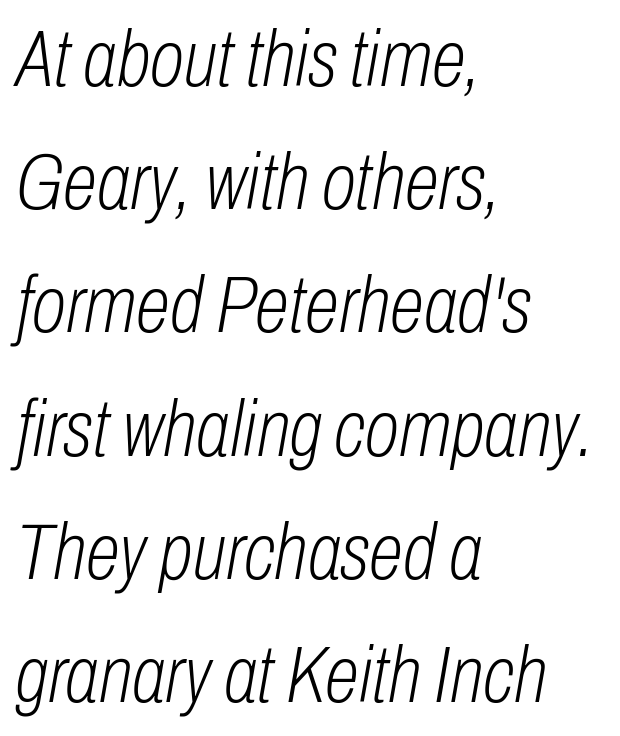
Q: Is the text bold? A: No.
Q: Is the text italic (slanted)? A: Yes, it leans right by about 10 degrees.
Q: Is the text underlined? A: No.
Q: How is the paragraph aligned? A: Left-aligned.
Q: Is the spacing between letters normal or unusually wide? A: Normal.
Q: Is the spacing between lines tight, normal or loose? A: Normal.
Q: Width (condensed, normal, or wide)? A: Condensed.
Q: Stroke contrast? A: Low.
Q: x-height? A: Medium.
Q: Monospaced? A: No.
